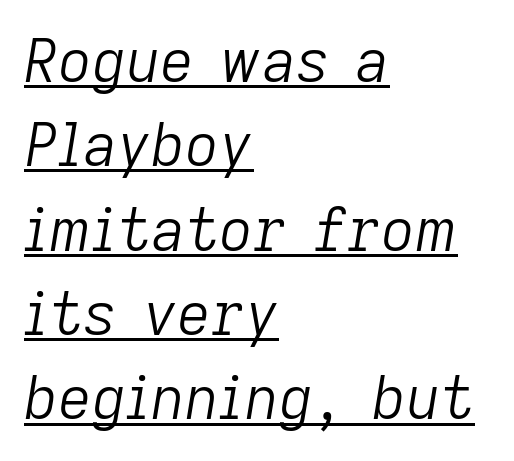
{"italic": "yes", "lean": "right", "slant_degrees": 9, "bold": "no", "weight": "light", "width": "normal", "stroke_contrast": "low", "x_height": "medium", "monospaced": "no", "underline": "yes", "align": "left", "line_spacing": "normal", "line_spacing_ratio": 1.43, "letter_spacing": "normal", "letter_spacing_em": 0.0, "glyph_px": 59}
